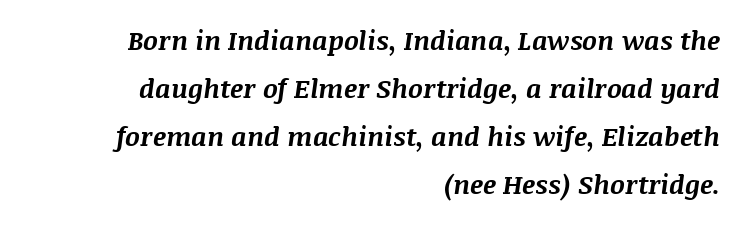
Q: Is the text bold? A: Yes.
Q: Is the text italic (slanted)? A: Yes, it leans right by about 8 degrees.
Q: Is the text underlined? A: No.
Q: How is the paragraph aligned? A: Right-aligned.
Q: Is the spacing between letters normal or unusually wide? A: Normal.
